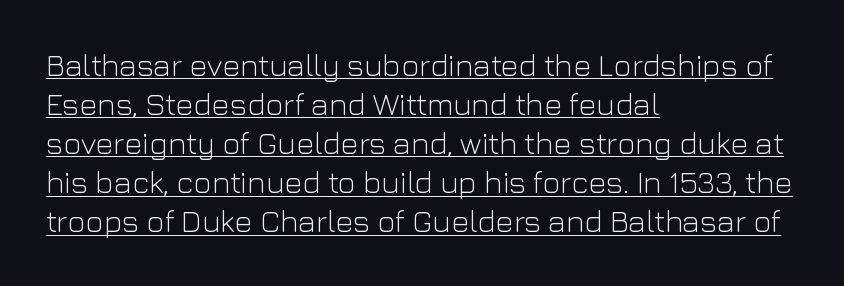
{"serif": "no", "italic": "no", "bold": "no", "weight": "light", "width": "normal", "stroke_contrast": "low", "x_height": "medium", "monospaced": "no", "underline": "yes", "align": "left", "line_spacing": "normal", "line_spacing_ratio": 1.26, "letter_spacing": "normal", "letter_spacing_em": 0.0, "glyph_px": 31}
